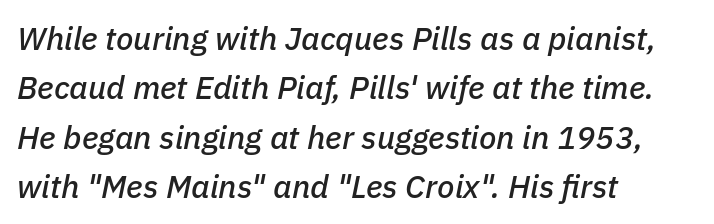
Every row of glyphs begins at an identical x-position on the left. Glyph-to-glyph distance matches everyday printed text. Is this a fixed-width face? No — the glyphs have proportional, varying widths. Type without underlining. Rows of type keep a routine distance in the vertical direction.
